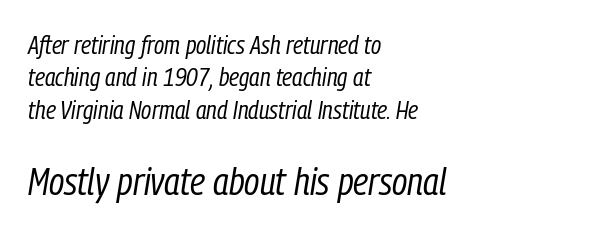
{"italic": "yes", "lean": "right", "slant_degrees": 9, "bold": "no", "weight": "regular", "width": "condensed", "stroke_contrast": "low", "x_height": "medium", "monospaced": "no", "underline": "no", "align": "left", "line_spacing": "normal", "line_spacing_ratio": 1.25, "letter_spacing": "normal", "letter_spacing_em": 0.0, "larger_block": "second", "size_ratio": 1.5, "glyph_px": 39}
